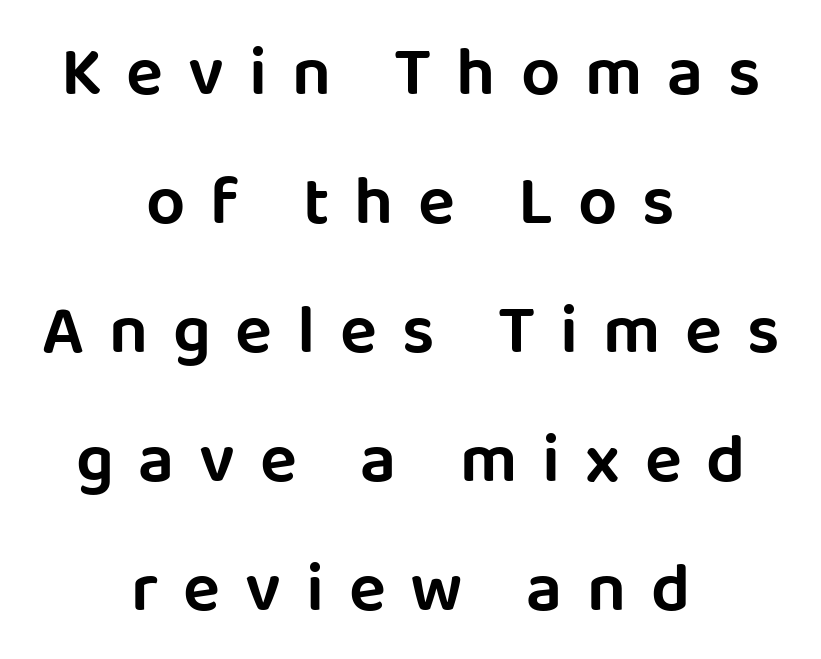
The image shows 69 px sans-serif type, upright; set centered, line spacing 1.87x, unusually wide letter spacing (+0.36 em), not underlined; low stroke contrast and a large x-height.
